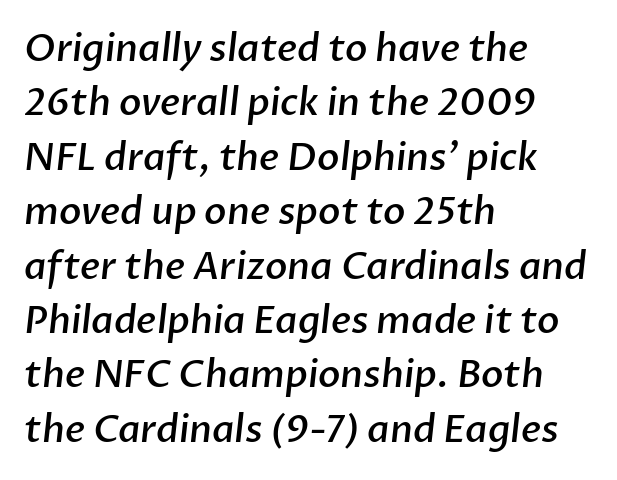
{"serif": "no", "bold": "semi", "weight": "semibold", "width": "normal", "stroke_contrast": "low", "x_height": "medium", "monospaced": "no", "underline": "no", "align": "left", "line_spacing": "normal", "line_spacing_ratio": 1.47, "letter_spacing": "normal", "letter_spacing_em": 0.0, "glyph_px": 37}
